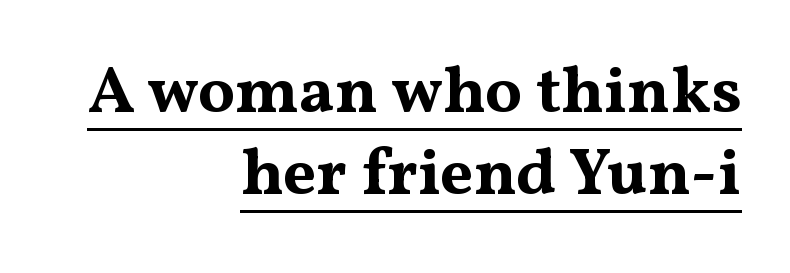
Q: Is the text bold? A: Yes.
Q: Is the text italic (slanted)? A: No, it is upright.
Q: Is the typeface a serif or a sans-serif typeface? A: Serif.
Q: Is the text underlined? A: Yes.
Q: How is the paragraph aligned? A: Right-aligned.
Q: Is the spacing between letters normal or unusually wide? A: Normal.
Q: Width (condensed, normal, or wide)? A: Wide.
Q: Stroke contrast? A: Medium.
Q: x-height? A: Medium.
Q: Monospaced? A: No.
